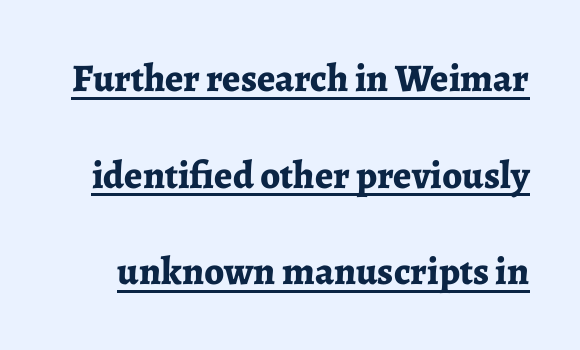
The image shows 39 px bold serif type, upright; set loose line spacing (2.48x), normal letter spacing, underlined; low stroke contrast and a medium x-height.
